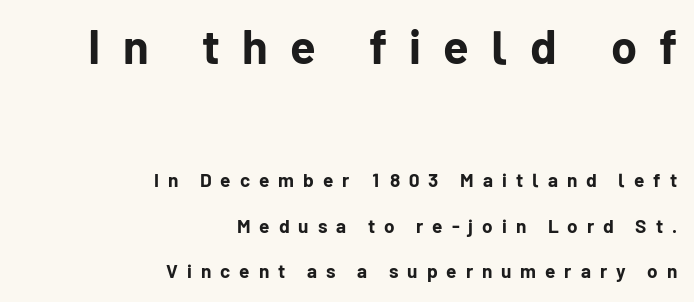
Q: Is the text bold? A: Yes.
Q: Is the text italic (slanted)? A: No, it is upright.
Q: Is the typeface a serif or a sans-serif typeface? A: Sans-serif.
Q: Is the text underlined? A: No.
Q: How is the paragraph aligned? A: Right-aligned.
Q: Is the spacing between letters normal or unusually wide? A: Unusually wide.
Q: Is the spacing between lines tight, normal or loose? A: Loose.
Q: Which block of text is set in a larger size, the first (top) or the second (bottom)? A: The first (top) one.
Q: Width (condensed, normal, or wide)? A: Normal.
Q: Stroke contrast? A: Low.
Q: x-height? A: Medium.
Q: Monospaced? A: No.
